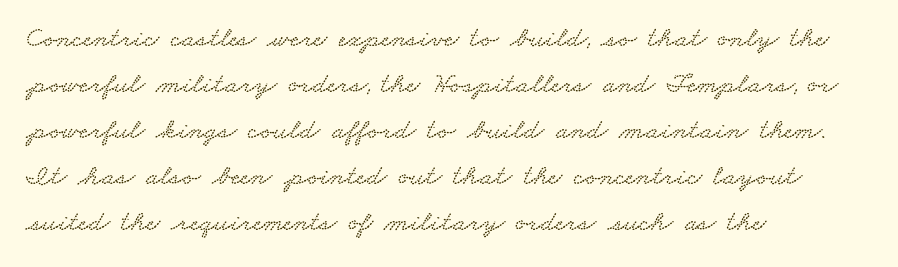
{"serif": "yes", "width": "wide", "stroke_contrast": "low", "x_height": "small", "monospaced": "no", "underline": "no", "align": "left", "line_spacing": "normal", "line_spacing_ratio": 1.59, "letter_spacing": "normal", "letter_spacing_em": 0.0, "glyph_px": 29}
